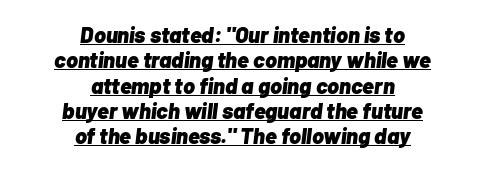
{"italic": "yes", "lean": "right", "slant_degrees": 7, "bold": "yes", "underline": "yes", "align": "center", "line_spacing": "tight", "line_spacing_ratio": 1.15, "letter_spacing": "normal", "letter_spacing_em": 0.0, "glyph_px": 22}
